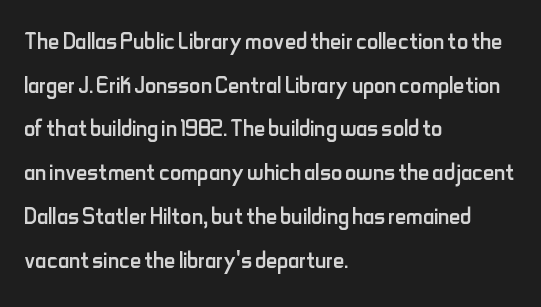
Q: Is the text bold? A: No.
Q: Is the text italic (slanted)? A: No, it is upright.
Q: Is the typeface a serif or a sans-serif typeface? A: Sans-serif.
Q: Is the text underlined? A: No.
Q: How is the paragraph aligned? A: Left-aligned.
Q: Is the spacing between letters normal or unusually wide? A: Normal.
Q: Is the spacing between lines tight, normal or loose? A: Normal.
Q: Width (condensed, normal, or wide)? A: Condensed.
Q: Stroke contrast? A: Low.
Q: x-height? A: Small.
Q: Monospaced? A: No.
